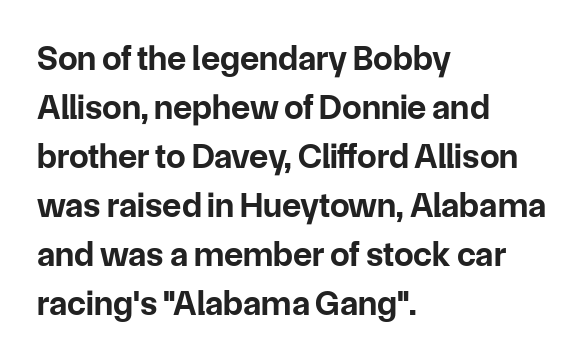
Any mark beneath the type? The region is blank. You can tell from the bare stems that sans-serif type was used. Interline gaps are of average width in this sample. Nope, not italic — everything's standing straight. The setting favours the left margin, as ordinary paragraphs usually do.
